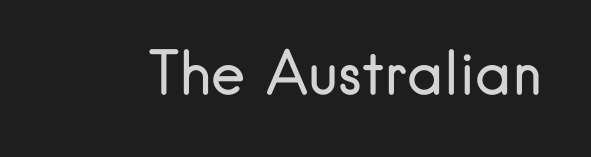
Serif or sans? Sans — the stroke terminals are bare. Posture: straight, roman, zero tilt. Heaviness? Minimal to ordinary, like unemphasized prose. Descenders are the only things crossing below the line. These lines keep a tight, regular rhythm from letter to letter.
